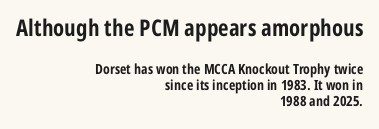
{"italic": "no", "bold": "yes", "underline": "no", "align": "right", "line_spacing": "tight", "line_spacing_ratio": 1.15, "letter_spacing": "normal", "letter_spacing_em": 0.0, "larger_block": "first", "size_ratio": 1.64, "glyph_px": 23}
